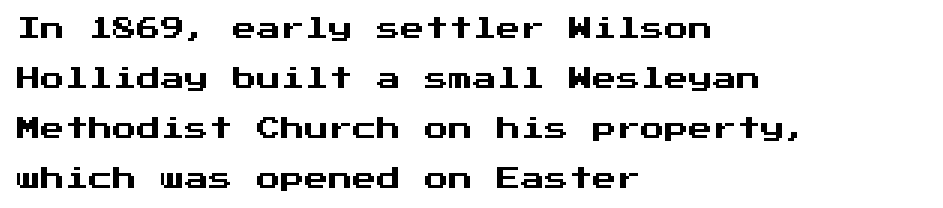
The image shows 24 px text type, upright; set left-aligned, loose line spacing (2.08x), normal letter spacing, not underlined.
